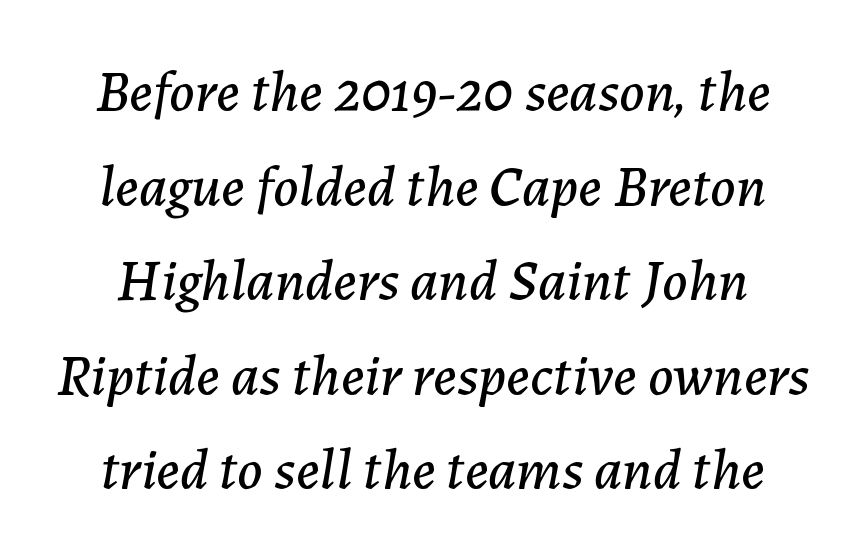
{"italic": "yes", "lean": "right", "slant_degrees": 7, "width": "normal", "stroke_contrast": "low", "x_height": "medium", "monospaced": "no", "underline": "no", "line_spacing": "normal", "line_spacing_ratio": 1.63, "letter_spacing": "normal", "letter_spacing_em": 0.0, "glyph_px": 58}
